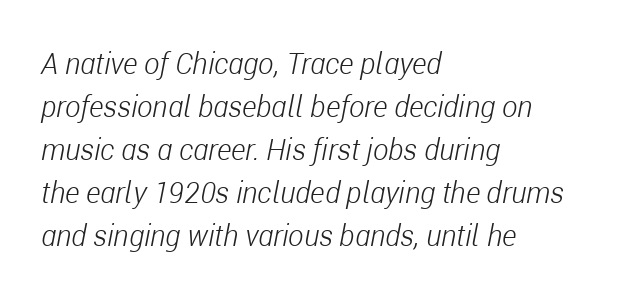
{"italic": "yes", "lean": "right", "slant_degrees": 11, "bold": "no", "weight": "light", "width": "condensed", "stroke_contrast": "low", "x_height": "medium", "monospaced": "no", "underline": "no", "align": "left", "line_spacing": "normal", "line_spacing_ratio": 1.48, "letter_spacing": "normal", "letter_spacing_em": 0.0, "glyph_px": 29}
